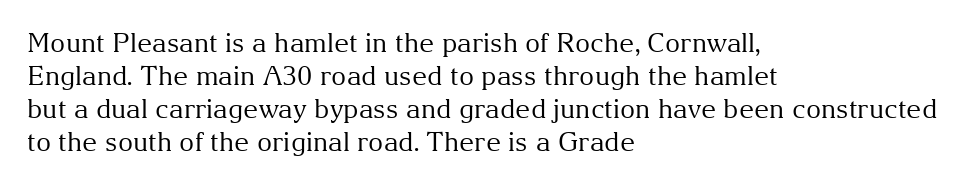
Q: Is the text bold? A: No.
Q: Is the text italic (slanted)? A: No, it is upright.
Q: Is the text underlined? A: No.
Q: How is the paragraph aligned? A: Left-aligned.
Q: Is the spacing between letters normal or unusually wide? A: Normal.
Q: Is the spacing between lines tight, normal or loose? A: Normal.
